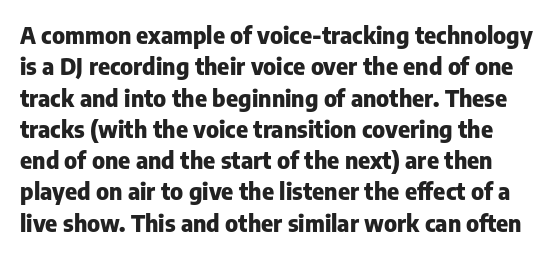
The image shows 23 px bold type, upright; set normal line spacing (1.36x), normal letter spacing, not underlined.
